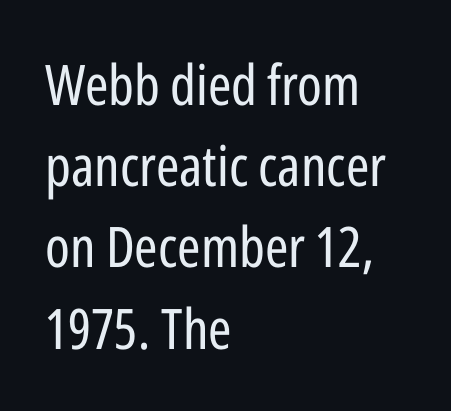
{"serif": "no", "italic": "no", "bold": "no", "weight": "regular", "width": "condensed", "stroke_contrast": "low", "x_height": "medium", "monospaced": "no", "underline": "no", "align": "left", "line_spacing": "normal", "line_spacing_ratio": 1.45, "letter_spacing": "normal", "letter_spacing_em": 0.0, "glyph_px": 56}
